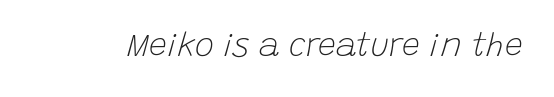
Q: Is the text bold? A: No.
Q: Is the text italic (slanted)? A: Yes, it leans right by about 15 degrees.
Q: Is the text underlined? A: No.
Q: Is the spacing between letters normal or unusually wide? A: Normal.
Q: Width (condensed, normal, or wide)? A: Normal.
Q: Stroke contrast? A: Low.
Q: x-height? A: Large.
Q: Monospaced? A: No.
